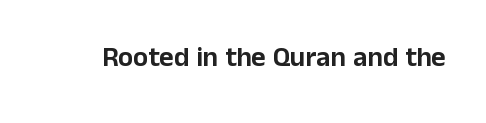
Tracking here is standard; glyphs follow each other at the usual distance. You can tell it's not italic because the verticals are truly vertical. Typographically, this falls in the sans-serif category. The letters advance in unequal steps, a hallmark of proportional type. No word sits above an underline.
